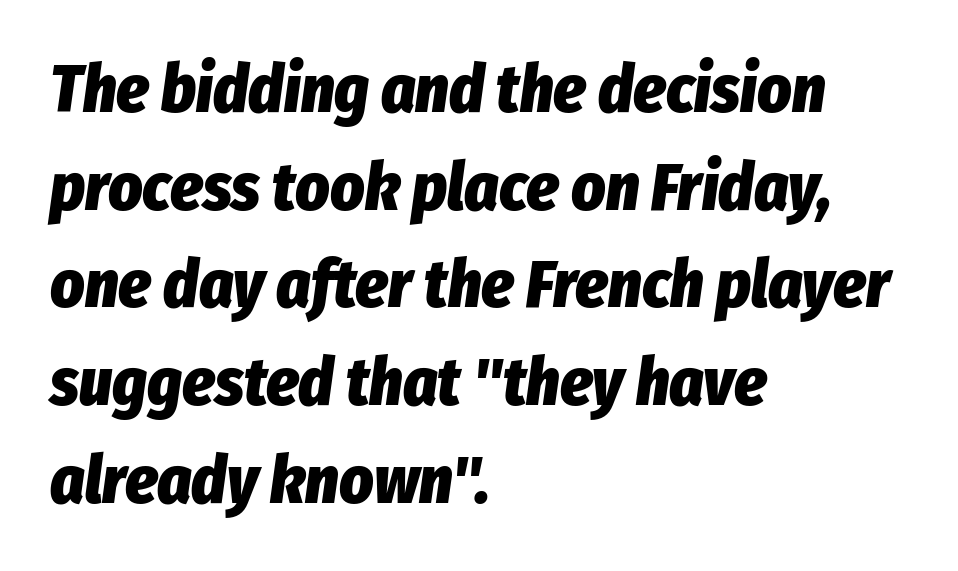
{"italic": "yes", "lean": "right", "slant_degrees": 8, "bold": "yes", "weight": "heavy", "width": "condensed", "stroke_contrast": "low", "x_height": "medium", "monospaced": "no", "underline": "no", "align": "left", "line_spacing": "normal", "line_spacing_ratio": 1.48, "letter_spacing": "normal", "letter_spacing_em": 0.0, "glyph_px": 66}
